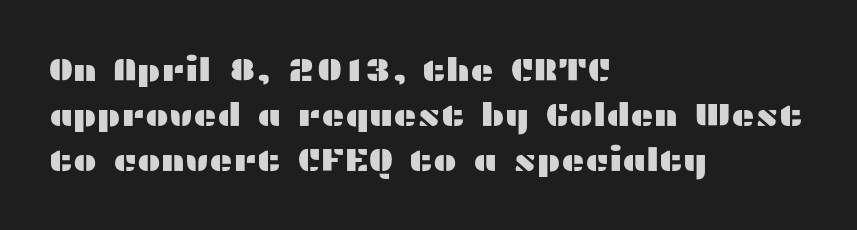
The lines in this sample share a left origin and differ only in where they stop. The glyphs are unaccompanied by any horizontal stroke below them. Letterform terminals end flat and unadorned throughout the passage. Students, observe: this is what conventionally led text looks like.
